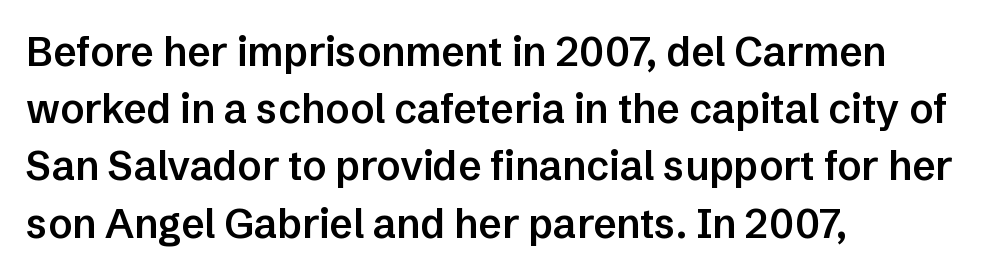
The image shows 40 px semibold sans-serif type, upright; set left-aligned, normal line spacing (1.43x), normal letter spacing, not underlined; low stroke contrast and a medium x-height.
